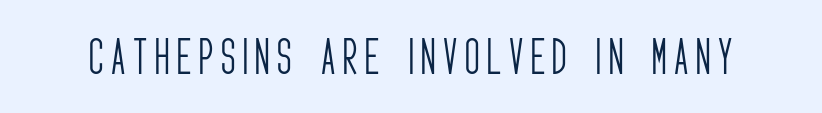
The image shows 40 px light, condensed sans-serif type, upright; set not underlined; low stroke contrast and a large x-height.
